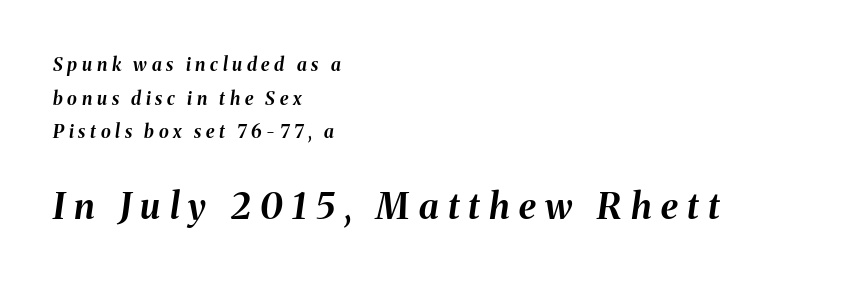
Glyph-to-glyph distance is far greater than everyday printed text. Typesetter's note — lower block bumped up in size, upper block left smaller. Glance below the letters and you will spot only blank space. Here the designer chose a conventional face with non-uniform glyph widths.
